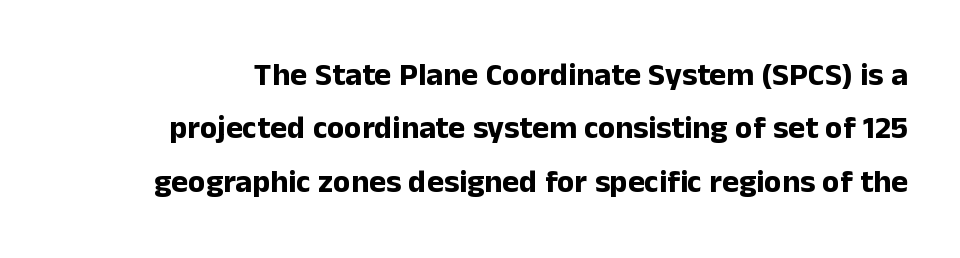
Q: Is the text bold? A: Yes.
Q: Is the text italic (slanted)? A: No, it is upright.
Q: Is the typeface a serif or a sans-serif typeface? A: Sans-serif.
Q: Is the text underlined? A: No.
Q: Is the spacing between letters normal or unusually wide? A: Normal.
Q: Is the spacing between lines tight, normal or loose? A: Normal.
Q: Width (condensed, normal, or wide)? A: Normal.
Q: Stroke contrast? A: Low.
Q: x-height? A: Medium.
Q: Monospaced? A: No.
